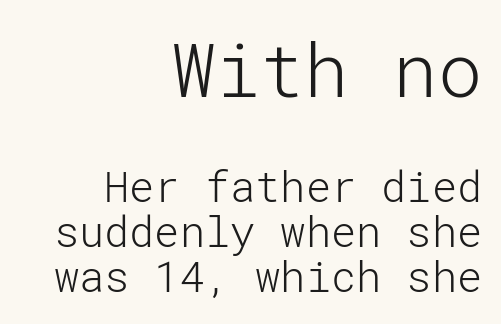
Q: Is the text bold? A: No.
Q: Is the text italic (slanted)? A: No, it is upright.
Q: Is the typeface a serif or a sans-serif typeface? A: Sans-serif.
Q: Is the text underlined? A: No.
Q: How is the paragraph aligned? A: Right-aligned.
Q: Is the spacing between letters normal or unusually wide? A: Normal.
Q: Is the spacing between lines tight, normal or loose? A: Tight.
Q: Which block of text is set in a larger size, the first (top) or the second (bottom)? A: The first (top) one.
Q: Width (condensed, normal, or wide)? A: Normal.
Q: Stroke contrast? A: Low.
Q: x-height? A: Medium.
